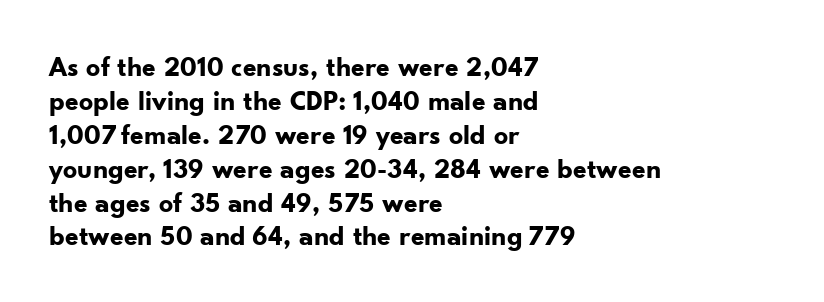
The image shows 28 px bold sans-serif type, upright; set left-aligned, line spacing 1.21x, normal letter spacing, not underlined; low stroke contrast and a small x-height.
